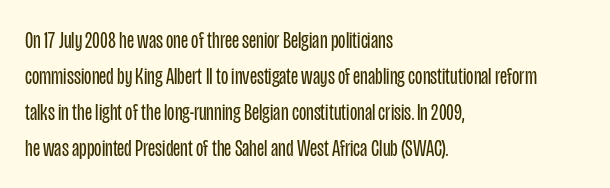
There is no visible air inserted between adjacent glyphs. The rendering anchors every line to the left-hand side. Counters stay open thanks to moderate or lighter strokes. Is there much room between lines? A standard amount, neither cramped nor airy. Type without underlining.
